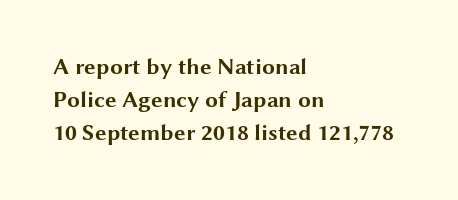
Q: Is the text bold? A: Yes.
Q: Is the text italic (slanted)? A: No, it is upright.
Q: Is the text underlined? A: No.
Q: How is the paragraph aligned? A: Left-aligned.
Q: Is the spacing between letters normal or unusually wide? A: Normal.
Q: Is the spacing between lines tight, normal or loose? A: Normal.
